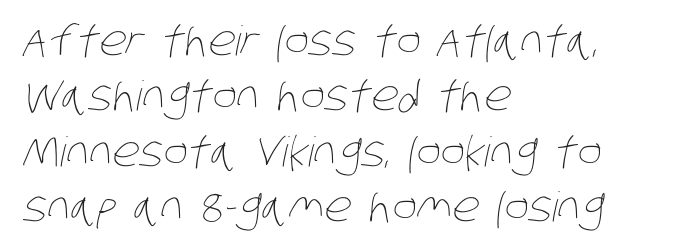
Which margin do the lines hug? The left one — the right edge is uneven. Has an underline been added? It has not. Regarding leading, the lines here are spaced in the standard way. Each letter keeps its own natural width here, so spacing adapts to shape. The font sits on the lighter half of the weight spectrum, regular included.
